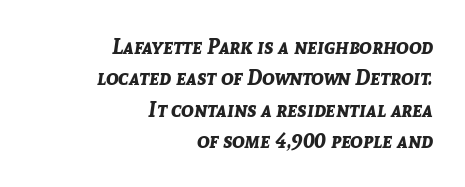
The image shows 21 px bold type, italic (leaning right); set right-aligned, normal line spacing (1.5x), normal letter spacing, not underlined.
